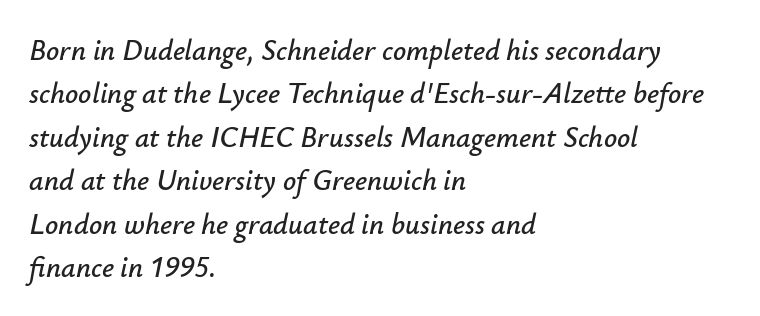
{"italic": "yes", "lean": "right", "slant_degrees": 12, "width": "normal", "stroke_contrast": "low", "x_height": "small", "monospaced": "no", "underline": "no", "align": "left", "line_spacing": "normal", "line_spacing_ratio": 1.5, "letter_spacing": "normal", "letter_spacing_em": 0.0, "glyph_px": 29}
